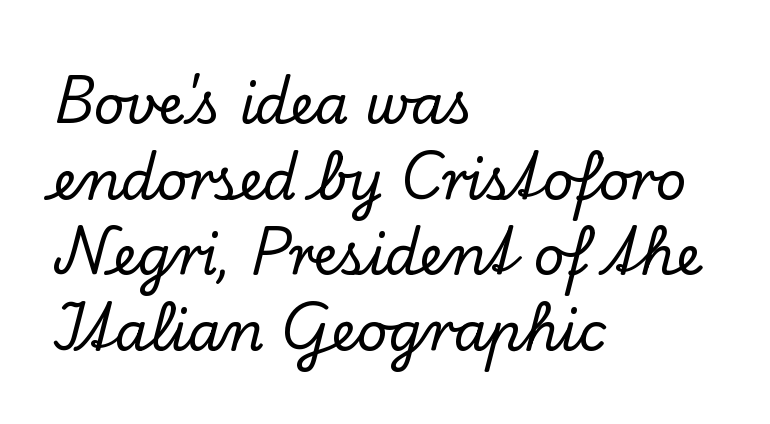
Q: Is the text italic (slanted)? A: Yes.
Q: Is the typeface a serif or a sans-serif typeface? A: Serif.
Q: Is the text underlined? A: No.
Q: How is the paragraph aligned? A: Left-aligned.
Q: Is the spacing between letters normal or unusually wide? A: Normal.
Q: Is the spacing between lines tight, normal or loose? A: Normal.
Q: Width (condensed, normal, or wide)? A: Normal.
Q: Stroke contrast? A: Low.
Q: x-height? A: Small.
Q: Monospaced? A: No.
